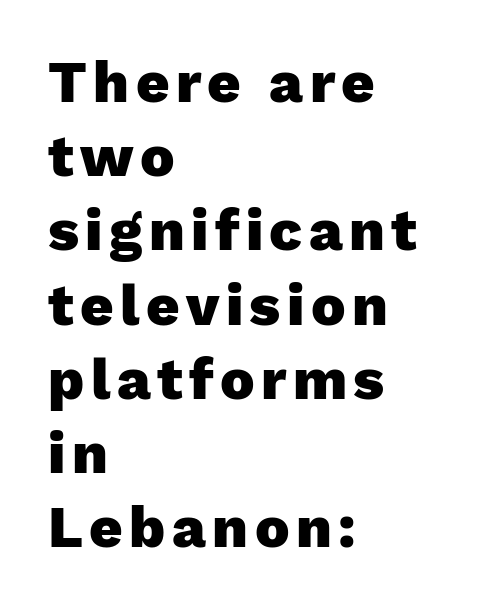
The image shows 58 px heavy sans-serif type, upright; set left-aligned, normal line spacing (1.28x), not underlined; low stroke contrast and a medium x-height.
